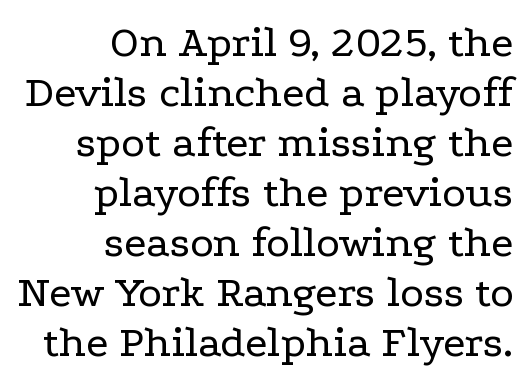
{"serif": "yes", "italic": "no", "bold": "no", "weight": "regular", "width": "wide", "stroke_contrast": "low", "x_height": "medium", "monospaced": "no", "underline": "no", "align": "right", "line_spacing": "tight", "line_spacing_ratio": 1.11, "letter_spacing": "normal", "letter_spacing_em": 0.0, "glyph_px": 45}
